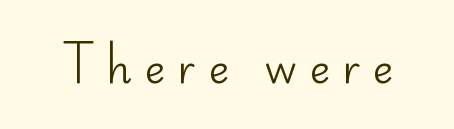
Anything drawn beneath the words? Only blank space. The face looks like a standard text weight, possibly lighter. How are the letters spaced? Widely, with obvious added tracking. This is sans-serif lettering, the kind often seen on screens and signage. Posture: vertical. A typesetter would call this proportional, since set widths differ per character.
